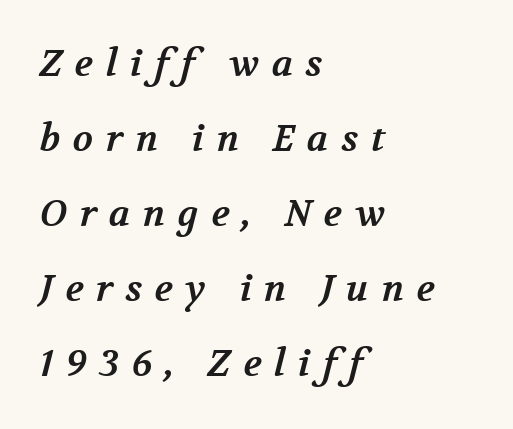
Note the varied advance widths — an 'i' is clearly narrower than an 'm'. How would I describe the line gaps? Wide and relaxed. Is this a sans? No — the strokes have serifs. Where is the straight margin? On the left. These words are printed bold, with thick strokes throughout.
